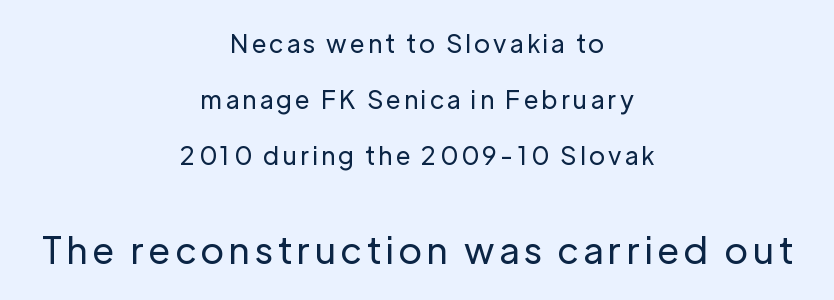
Q: Is the text bold? A: No.
Q: Is the text italic (slanted)? A: No, it is upright.
Q: Is the typeface a serif or a sans-serif typeface? A: Sans-serif.
Q: Is the text underlined? A: No.
Q: How is the paragraph aligned? A: Centered.
Q: Is the spacing between lines tight, normal or loose? A: Loose.
Q: Which block of text is set in a larger size, the first (top) or the second (bottom)? A: The second (bottom) one.
Q: Width (condensed, normal, or wide)? A: Normal.
Q: Stroke contrast? A: Low.
Q: x-height? A: Medium.
Q: Monospaced? A: No.
